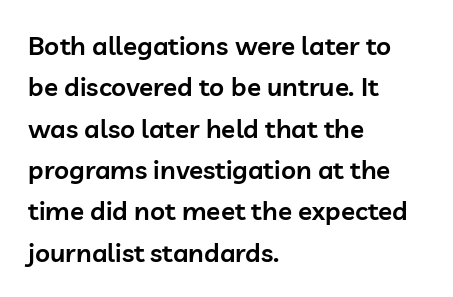
The image shows 26 px text type, upright; set left-aligned, normal line spacing (1.59x), normal letter spacing, not underlined.
